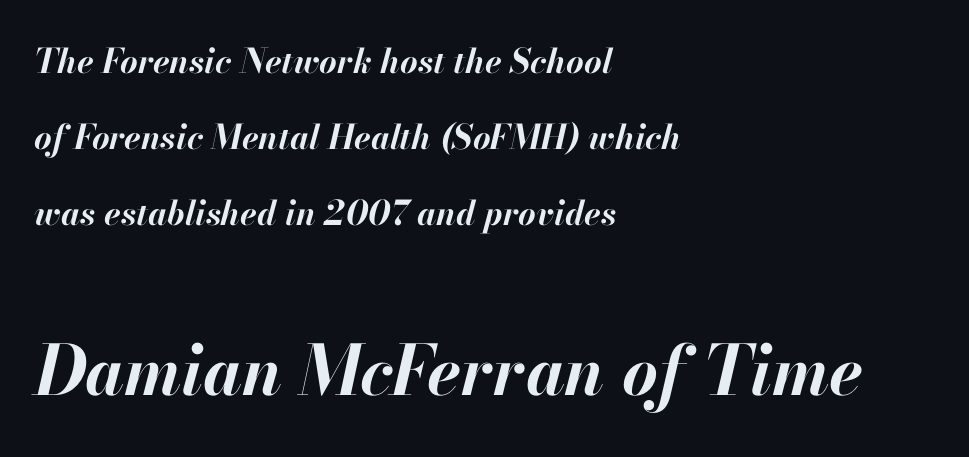
Q: Is the text bold? A: Yes.
Q: Is the text italic (slanted)? A: Yes, it leans right by about 13 degrees.
Q: Is the text underlined? A: No.
Q: How is the paragraph aligned? A: Left-aligned.
Q: Is the spacing between letters normal or unusually wide? A: Normal.
Q: Is the spacing between lines tight, normal or loose? A: Loose.
Q: Which block of text is set in a larger size, the first (top) or the second (bottom)? A: The second (bottom) one.
Q: Width (condensed, normal, or wide)? A: Normal.
Q: Stroke contrast? A: High.
Q: x-height? A: Small.
Q: Monospaced? A: No.
